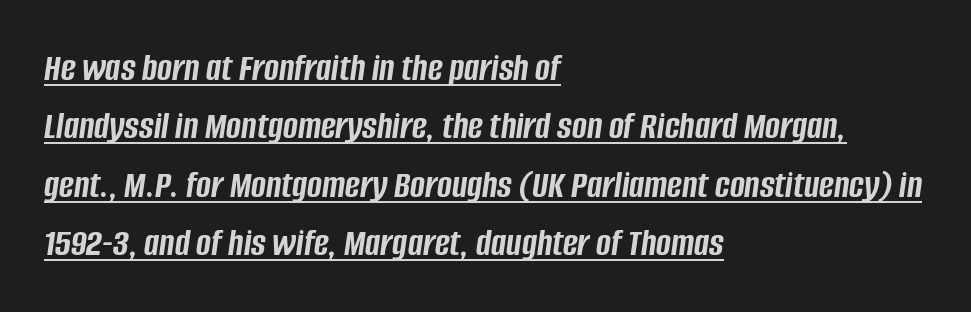
{"italic": "yes", "lean": "right", "slant_degrees": 8, "bold": "yes", "weight": "semibold", "width": "condensed", "stroke_contrast": "low", "x_height": "large", "monospaced": "no", "underline": "yes", "align": "left", "line_spacing": "normal", "line_spacing_ratio": 1.46, "letter_spacing": "normal", "letter_spacing_em": 0.0, "glyph_px": 40}
